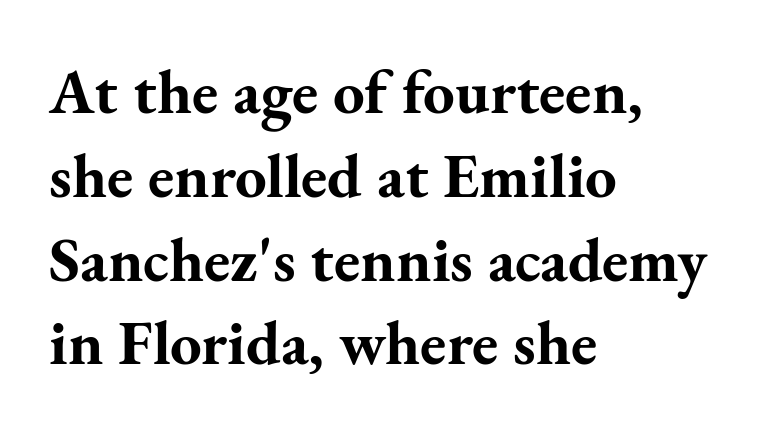
The image shows 63 px bold serif type, upright; set left-aligned, normal line spacing (1.33x), normal letter spacing, not underlined; medium stroke contrast and a small x-height.
